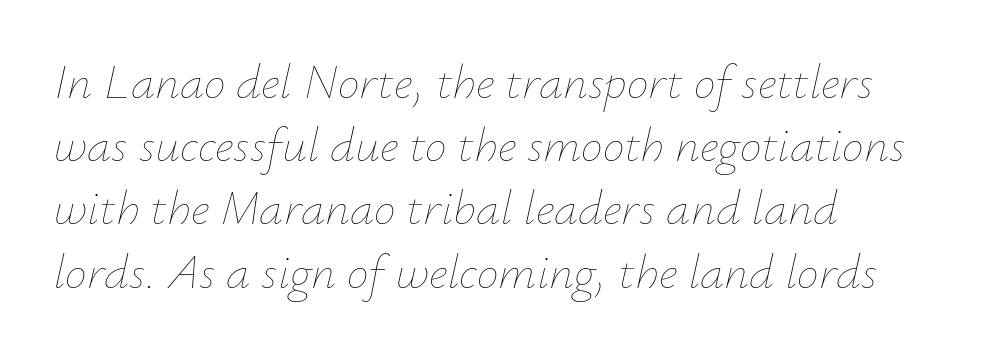
The image shows 49 px thin type, italic (leaning right); set left-aligned, normal line spacing (1.29x), normal letter spacing, not underlined; low stroke contrast and a small x-height.
